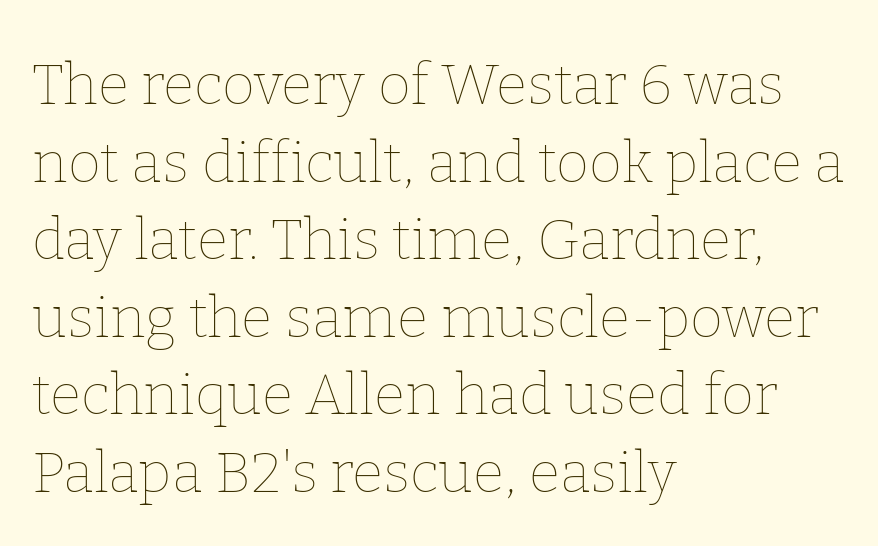
Q: Is the text bold? A: No.
Q: Is the text italic (slanted)? A: No, it is upright.
Q: Is the text underlined? A: No.
Q: How is the paragraph aligned? A: Left-aligned.
Q: Is the spacing between letters normal or unusually wide? A: Normal.
Q: Is the spacing between lines tight, normal or loose? A: Normal.
Q: Width (condensed, normal, or wide)? A: Normal.
Q: Stroke contrast? A: Low.
Q: x-height? A: Medium.
Q: Monospaced? A: No.
